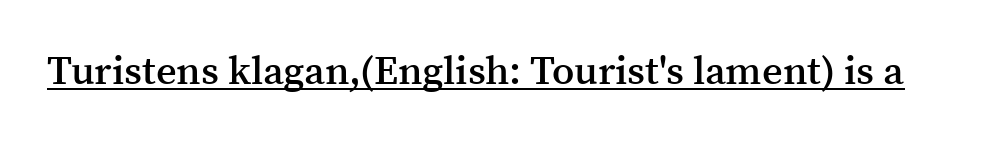
{"serif": "yes", "italic": "no", "bold": "semi", "weight": "semibold", "width": "normal", "stroke_contrast": "medium", "x_height": "medium", "monospaced": "no", "underline": "yes", "letter_spacing": "normal", "letter_spacing_em": 0.0, "glyph_px": 40}
